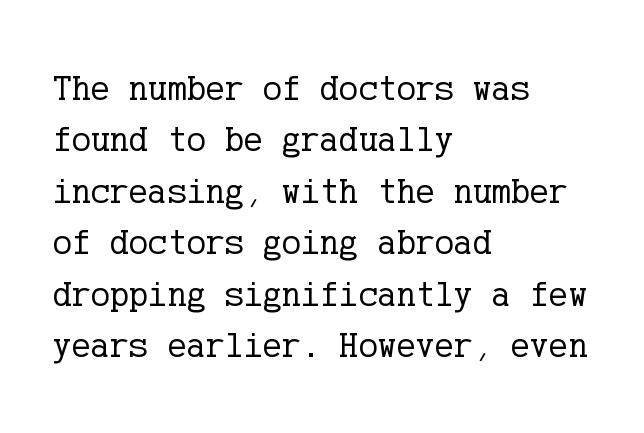
{"serif": "yes", "italic": "no", "bold": "no", "weight": "regular", "width": "normal", "stroke_contrast": "low", "x_height": "medium", "underline": "no", "align": "left", "line_spacing": "normal", "line_spacing_ratio": 1.43, "letter_spacing": "normal", "letter_spacing_em": 0.0, "glyph_px": 36}
